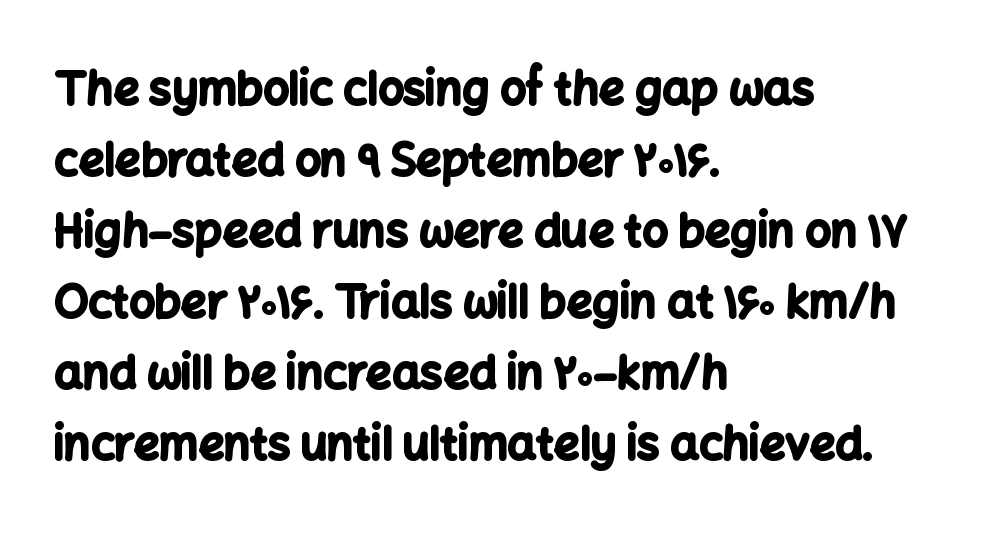
{"serif": "no", "italic": "no", "bold": "yes", "weight": "bold", "width": "normal", "stroke_contrast": "low", "x_height": "medium", "monospaced": "no", "underline": "no", "align": "left", "line_spacing": "normal", "line_spacing_ratio": 1.58, "letter_spacing": "normal", "letter_spacing_em": 0.0, "glyph_px": 45}
